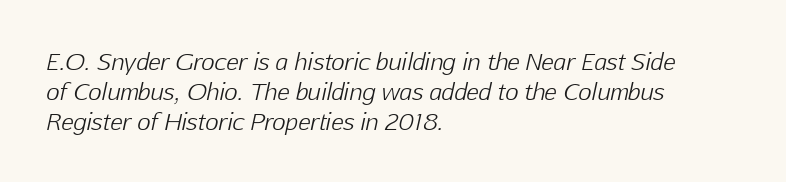
The image shows 23 px text type, italic (leaning right); set left-aligned, normal line spacing (1.3x), normal letter spacing, not underlined.
